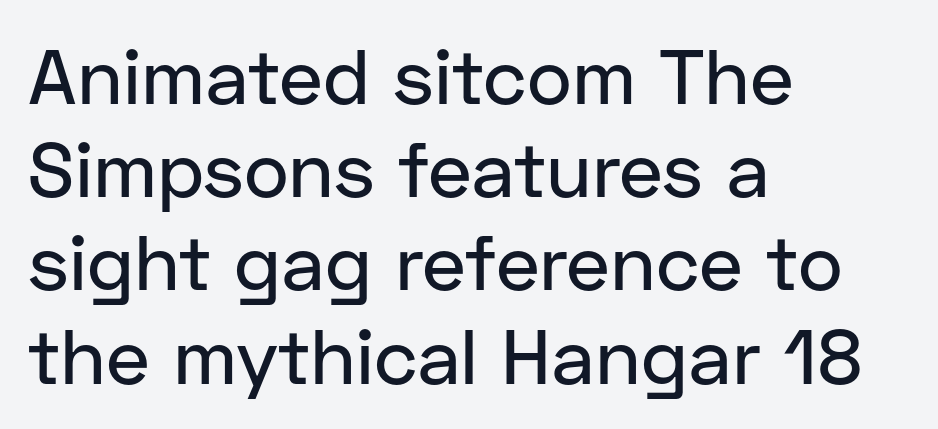
Q: Is the text italic (slanted)? A: No, it is upright.
Q: Is the typeface a serif or a sans-serif typeface? A: Sans-serif.
Q: Is the text underlined? A: No.
Q: How is the paragraph aligned? A: Left-aligned.
Q: Is the spacing between letters normal or unusually wide? A: Normal.
Q: Width (condensed, normal, or wide)? A: Normal.
Q: Stroke contrast? A: Low.
Q: x-height? A: Medium.
Q: Monospaced? A: No.
